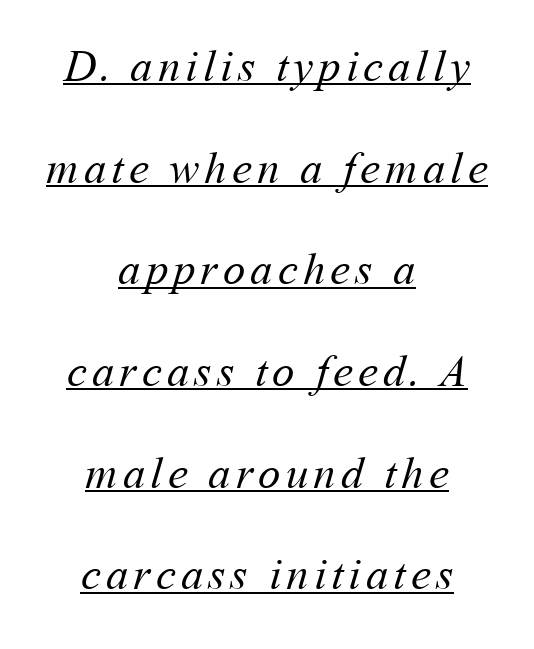
Casual observation: everything's sitting right in the middle. Think of a printed novel: that variable character pitch is what you see here. This block would shrink considerably if given ordinary leading; it's expanded now. The passage shown is not bold in any degree.
